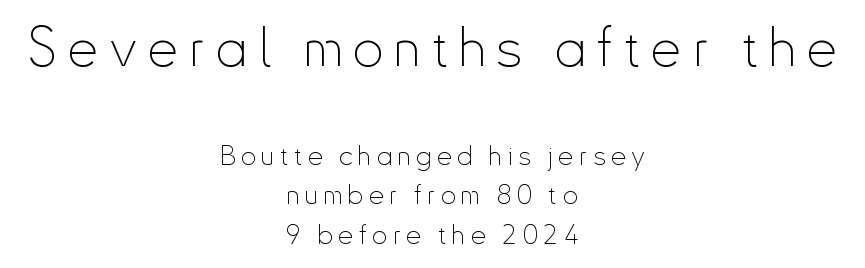
{"serif": "no", "italic": "no", "bold": "no", "weight": "thin", "width": "condensed", "stroke_contrast": "low", "x_height": "small", "monospaced": "no", "underline": "no", "align": "center", "line_spacing": "normal", "line_spacing_ratio": 1.47, "letter_spacing": "wide", "letter_spacing_em": 0.2, "larger_block": "first", "size_ratio": 2.0, "glyph_px": 54}
